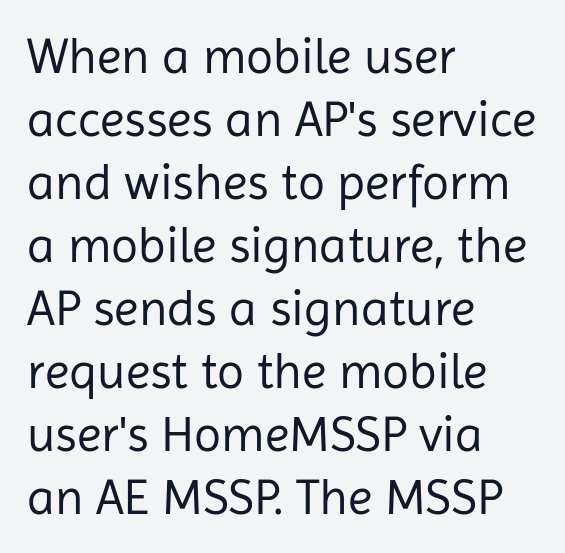
{"serif": "no", "italic": "no", "bold": "no", "weight": "regular", "width": "normal", "stroke_contrast": "low", "x_height": "medium", "monospaced": "no", "underline": "no", "align": "left", "line_spacing": "normal", "line_spacing_ratio": 1.26, "letter_spacing": "normal", "letter_spacing_em": 0.0, "glyph_px": 50}
